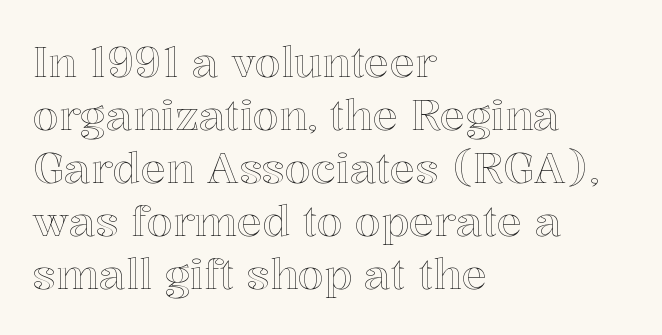
The image shows 42 px text type, upright; set left-aligned, normal line spacing (1.26x), normal letter spacing, not underlined; a medium x-height.
